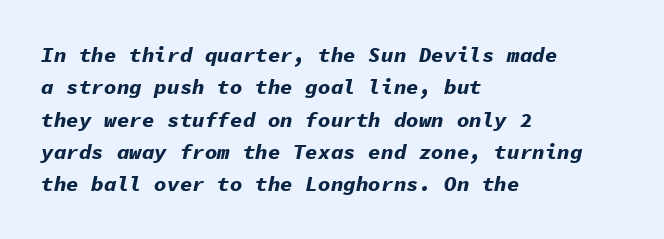
{"italic": "yes", "lean": "right", "slant_degrees": 11, "bold": "yes", "underline": "no", "align": "left", "line_spacing": "normal", "line_spacing_ratio": 1.54, "letter_spacing": "normal", "letter_spacing_em": 0.0, "glyph_px": 21}
